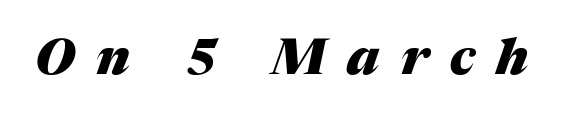
Q: Is the text bold? A: Yes.
Q: Is the text italic (slanted)? A: Yes, it leans right by about 17 degrees.
Q: Is the text underlined? A: No.
Q: Is the spacing between letters normal or unusually wide? A: Unusually wide.
Q: Width (condensed, normal, or wide)? A: Normal.
Q: Stroke contrast? A: Medium.
Q: x-height? A: Medium.
Q: Monospaced? A: No.
